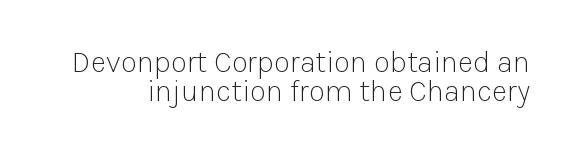
The image shows 30 px light sans-serif type, upright; set tight line spacing (0.98x), normal letter spacing, not underlined; low stroke contrast and a medium x-height.
